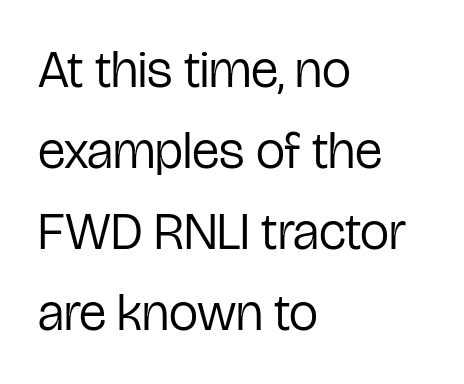
Q: Is the text bold? A: No.
Q: Is the text italic (slanted)? A: No, it is upright.
Q: Is the typeface a serif or a sans-serif typeface? A: Sans-serif.
Q: Is the text underlined? A: No.
Q: How is the paragraph aligned? A: Left-aligned.
Q: Is the spacing between letters normal or unusually wide? A: Normal.
Q: Is the spacing between lines tight, normal or loose? A: Normal.
Q: Width (condensed, normal, or wide)? A: Condensed.
Q: Stroke contrast? A: Low.
Q: x-height? A: Medium.
Q: Monospaced? A: No.
